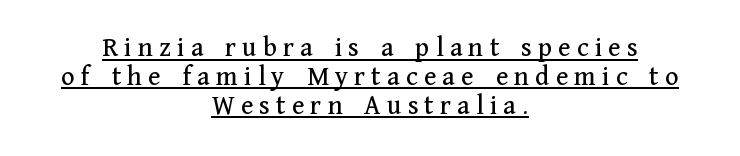
{"serif": "yes", "italic": "no", "width": "normal", "stroke_contrast": "medium", "x_height": "medium", "monospaced": "no", "underline": "yes", "align": "center", "line_spacing": "tight", "line_spacing_ratio": 1.03, "letter_spacing": "wide", "letter_spacing_em": 0.22, "glyph_px": 28}
